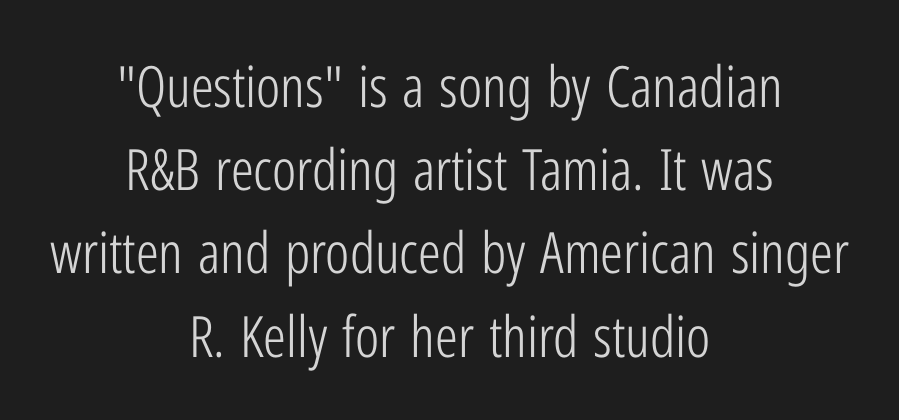
The image shows 57 px light, condensed sans-serif type, upright; set centered, normal line spacing (1.46x), normal letter spacing, not underlined; low stroke contrast and a medium x-height.
